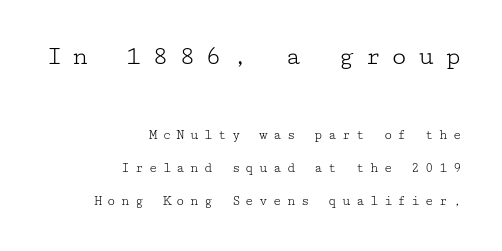
Q: Is the text bold? A: No.
Q: Is the text italic (slanted)? A: No, it is upright.
Q: Is the text underlined? A: No.
Q: How is the paragraph aligned? A: Right-aligned.
Q: Is the spacing between letters normal or unusually wide? A: Unusually wide.
Q: Is the spacing between lines tight, normal or loose? A: Loose.
Q: Which block of text is set in a larger size, the first (top) or the second (bottom)? A: The first (top) one.
